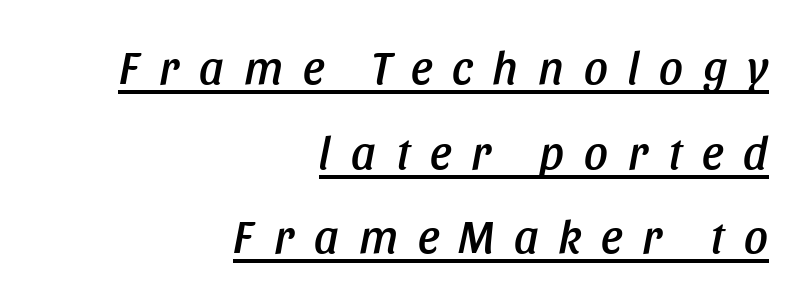
{"italic": "yes", "lean": "right", "slant_degrees": 11, "width": "condensed", "stroke_contrast": "low", "x_height": "large", "monospaced": "no", "underline": "yes", "align": "right", "line_spacing_ratio": 1.8, "letter_spacing": "wide", "letter_spacing_em": 0.43, "glyph_px": 47}
